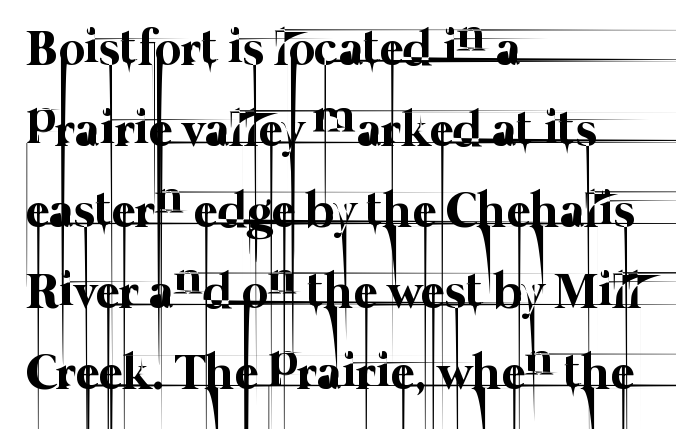
The image shows 51 px thin type; set left-aligned, normal line spacing (1.59x), normal letter spacing, not underlined; low stroke contrast and a medium x-height.
